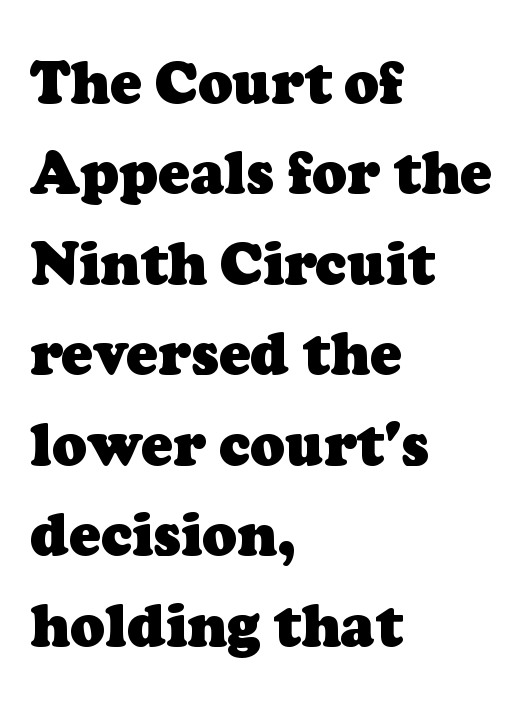
The image shows 58 px heavy serif type; set left-aligned, normal line spacing (1.56x), normal letter spacing, not underlined; low stroke contrast and a medium x-height.
